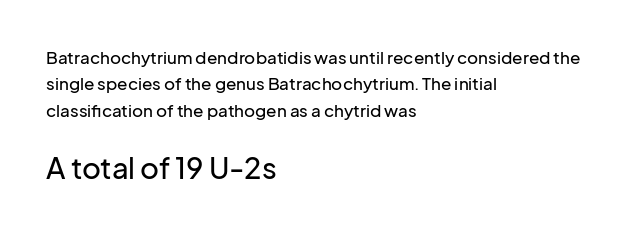
This sample uses an upright cut, with every glyph sitting square on the baseline. The face used here appears at its bigger size in the lower chunk. Stroke terminals: plain, sans-serif. Students, observe: this is what conventionally led text looks like.
